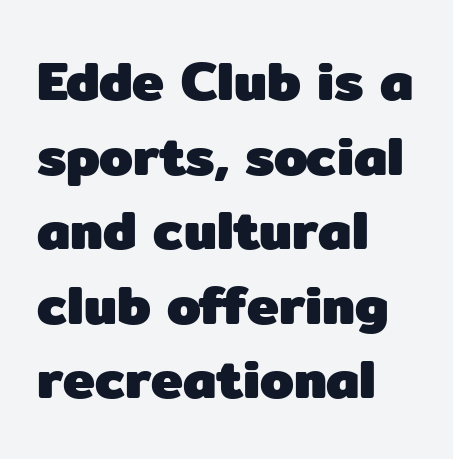
These words are printed bold, with thick strokes throughout. Descenders are the only things crossing below the line. Proportional: the letters do not fall into vertical columns. Does the leading feel generous? No, just average. There is no visible air inserted between adjacent glyphs. This is roman type, the default non-slanted kind.
